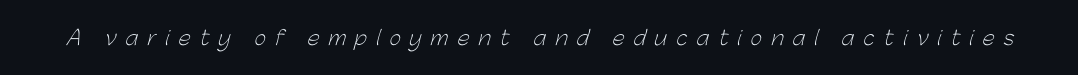
Q: Is the text bold? A: No.
Q: Is the text underlined? A: No.
Q: Is the spacing between letters normal or unusually wide? A: Unusually wide.
